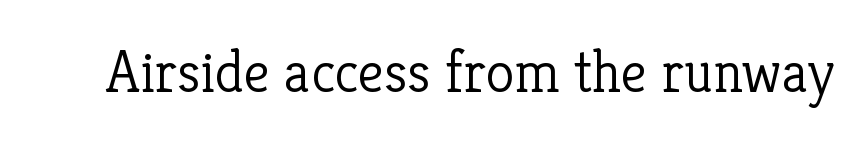
Q: Is the text bold? A: No.
Q: Is the text italic (slanted)? A: No, it is upright.
Q: Is the typeface a serif or a sans-serif typeface? A: Serif.
Q: Is the text underlined? A: No.
Q: Is the spacing between letters normal or unusually wide? A: Normal.
Q: Width (condensed, normal, or wide)? A: Normal.
Q: Stroke contrast? A: Low.
Q: x-height? A: Medium.
Q: Monospaced? A: No.
